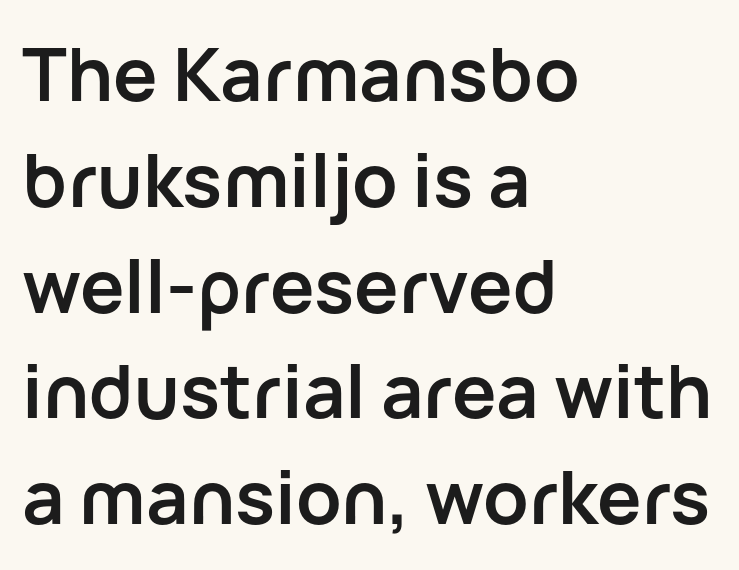
Nobody drew a line under any word here. Serif or sans? Sans — the stroke terminals are bare. The lettering stays uniformly vertical, giving the passage a roman look. Line spacing here is normal. A dark, heavy texture on the line: the type is bold. You could call the tracking neutral — neither tight nor loose.
